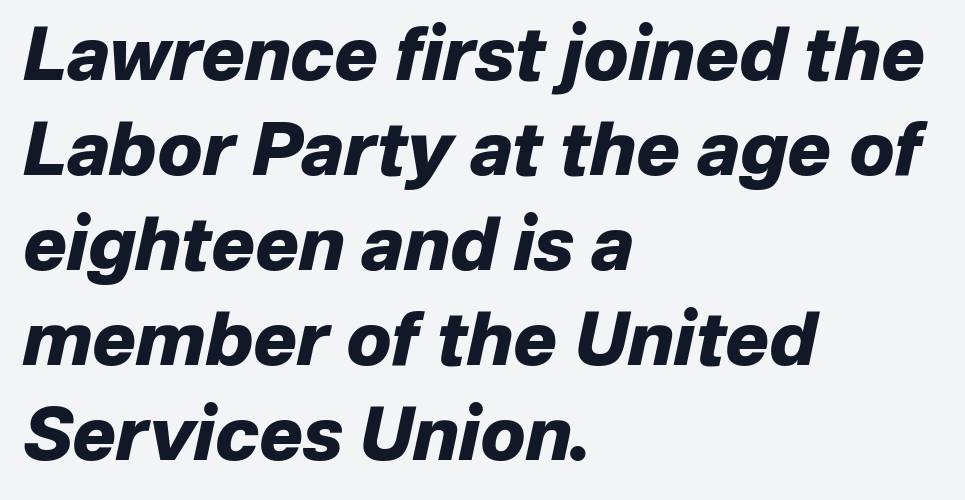
These words are printed bold, with thick strokes throughout. The glyphs look as if they've been sheared to an angle. Rule under the text: the space is simply empty. The horizontal fit of the characters is conventional and even. The lines in this sample share a left origin and differ only in where they stop. Reading down the column, the eye jumps a familiar distance to each next line.
